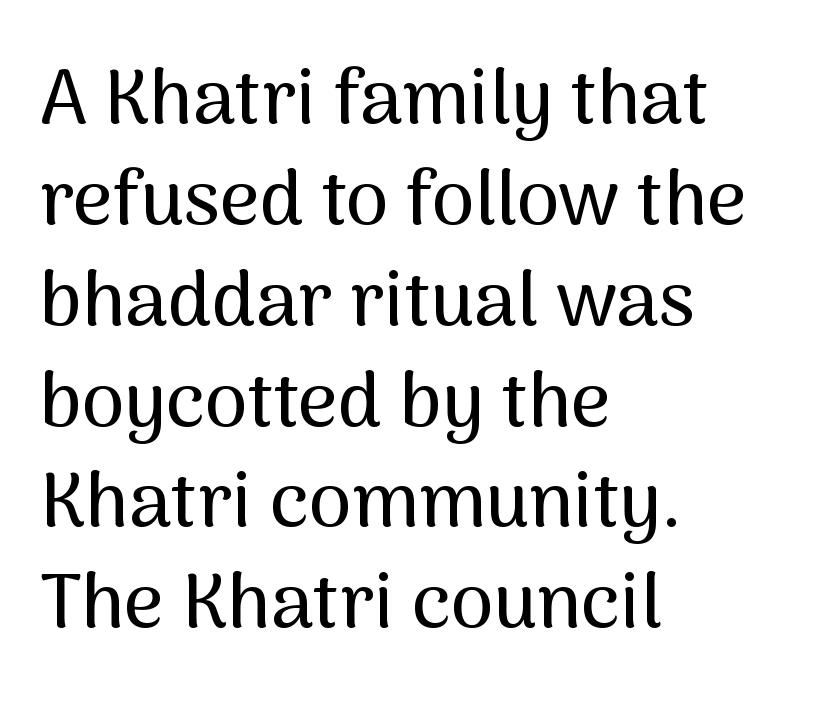
{"serif": "no", "italic": "no", "width": "normal", "stroke_contrast": "medium", "x_height": "medium", "monospaced": "no", "underline": "no", "align": "left", "line_spacing": "normal", "line_spacing_ratio": 1.31, "letter_spacing": "normal", "letter_spacing_em": 0.0, "glyph_px": 77}
